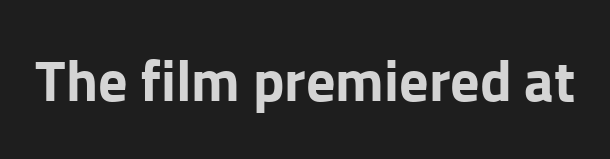
The image shows 58 px bold sans-serif type, upright; set normal letter spacing, not underlined; low stroke contrast and a medium x-height.
